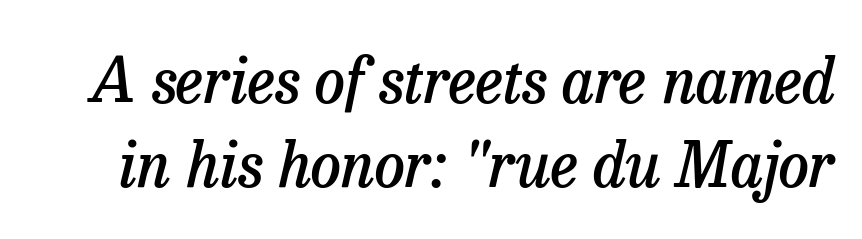
The image shows 61 px semibold serif type, italic (leaning right); set normal line spacing (1.37x), normal letter spacing, not underlined; low stroke contrast and a medium x-height.
